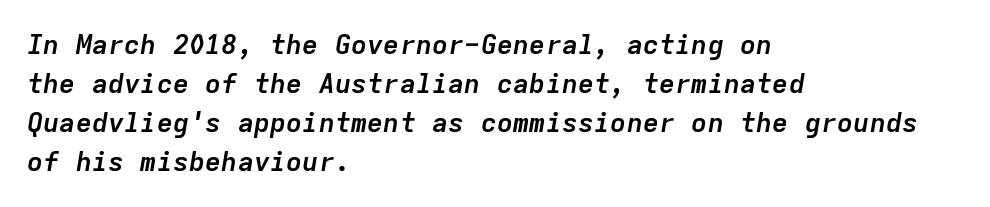
The image shows 27 px bold type, italic (leaning right); set left-aligned, normal line spacing (1.45x), normal letter spacing, not underlined.
